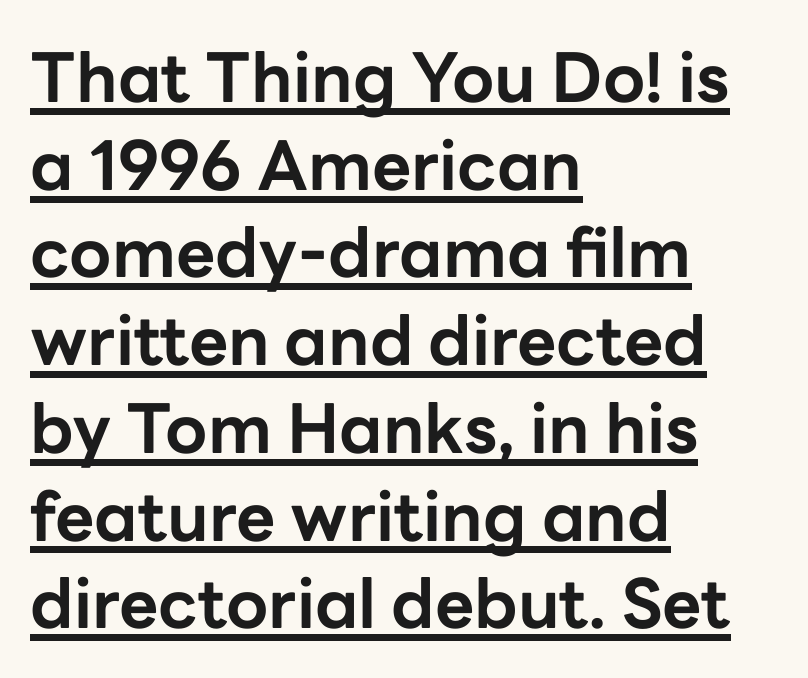
{"serif": "no", "italic": "no", "bold": "yes", "weight": "bold", "width": "normal", "stroke_contrast": "low", "x_height": "medium", "monospaced": "no", "underline": "yes", "align": "left", "line_spacing": "normal", "line_spacing_ratio": 1.29, "letter_spacing": "normal", "letter_spacing_em": 0.0, "glyph_px": 68}
